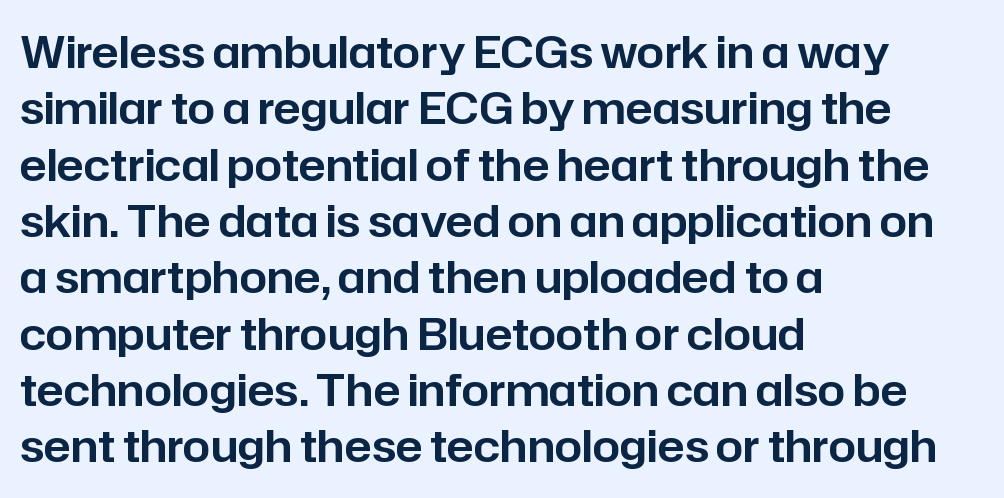
{"serif": "no", "italic": "no", "width": "normal", "stroke_contrast": "low", "x_height": "medium", "monospaced": "no", "underline": "no", "align": "left", "line_spacing": "normal", "line_spacing_ratio": 1.28, "letter_spacing": "normal", "letter_spacing_em": 0.0, "glyph_px": 44}
